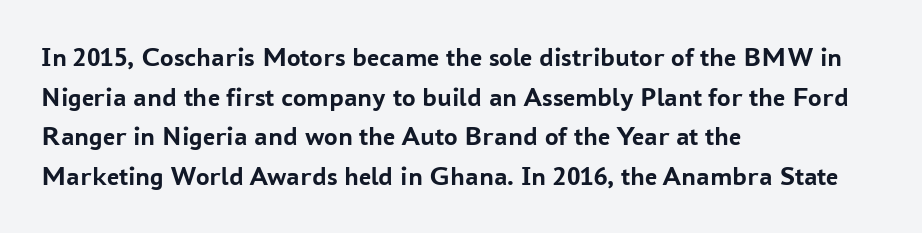
Q: Is the text bold? A: Yes.
Q: Is the text italic (slanted)? A: No, it is upright.
Q: Is the text underlined? A: No.
Q: How is the paragraph aligned? A: Left-aligned.
Q: Is the spacing between letters normal or unusually wide? A: Normal.
Q: Is the spacing between lines tight, normal or loose? A: Normal.
